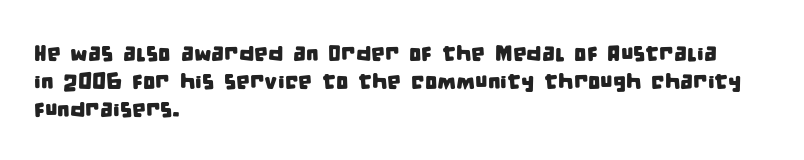
The lines sit at an ordinary, default distance from one another. Alignment: flush left. The tracking reads as untouched default to a designer's eye. The area under the type is left untouched.
